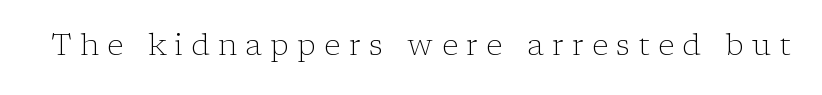
{"serif": "yes", "italic": "no", "bold": "no", "weight": "light", "width": "normal", "stroke_contrast": "low", "x_height": "medium", "monospaced": "no", "underline": "no", "letter_spacing": "wide", "letter_spacing_em": 0.28, "glyph_px": 30}
